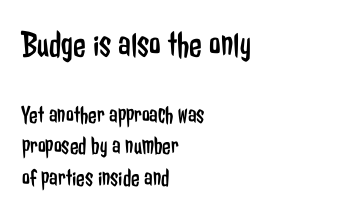
The image shows 37 px regular-weight, condensed sans-serif type, upright; set left-aligned, normal line spacing (1.27x), normal letter spacing, not underlined; the first (top) block is 1.48x larger; low stroke contrast and a medium x-height.
